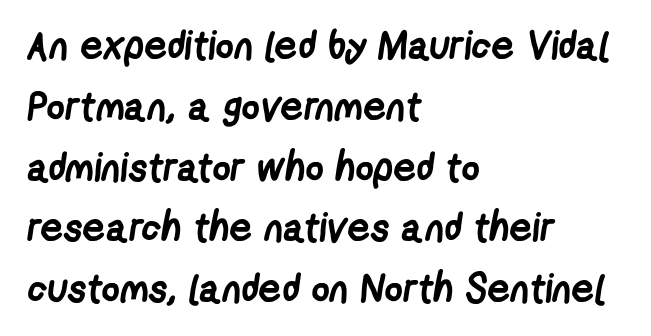
Q: Is the text bold? A: Yes.
Q: Is the typeface a serif or a sans-serif typeface? A: Sans-serif.
Q: Is the text underlined? A: No.
Q: How is the paragraph aligned? A: Left-aligned.
Q: Is the spacing between letters normal or unusually wide? A: Normal.
Q: Is the spacing between lines tight, normal or loose? A: Normal.
Q: Width (condensed, normal, or wide)? A: Condensed.
Q: Stroke contrast? A: Low.
Q: x-height? A: Medium.
Q: Monospaced? A: No.
